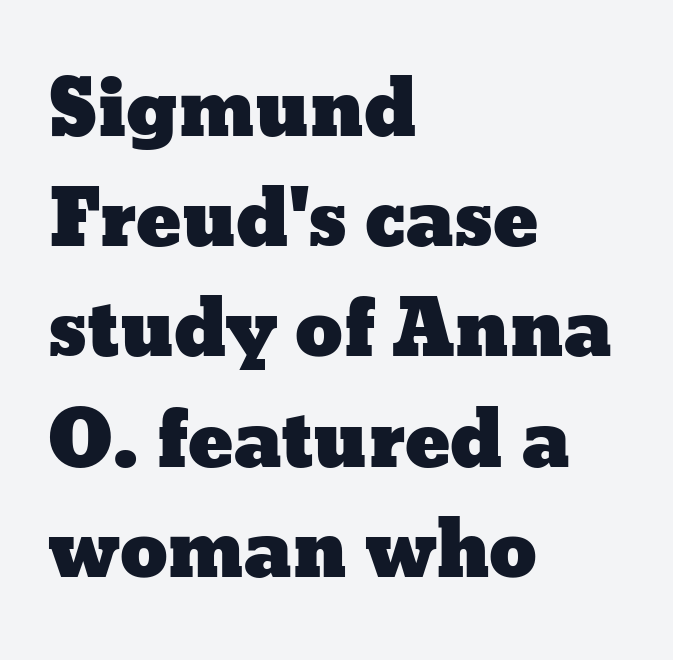
{"italic": "no", "width": "wide", "stroke_contrast": "low", "x_height": "medium", "monospaced": "no", "underline": "no", "align": "left", "line_spacing": "normal", "line_spacing_ratio": 1.45, "letter_spacing": "normal", "letter_spacing_em": 0.0, "glyph_px": 76}
